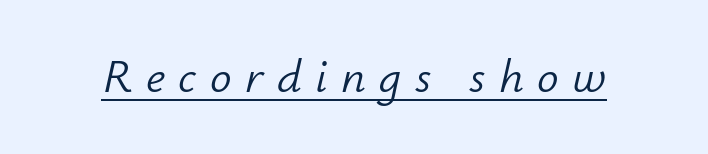
Q: Is the text bold? A: No.
Q: Is the text italic (slanted)? A: Yes, it leans right by about 12 degrees.
Q: Is the text underlined? A: Yes.
Q: Is the spacing between letters normal or unusually wide? A: Unusually wide.
Q: Width (condensed, normal, or wide)? A: Normal.
Q: Stroke contrast? A: Low.
Q: x-height? A: Small.
Q: Monospaced? A: No.
